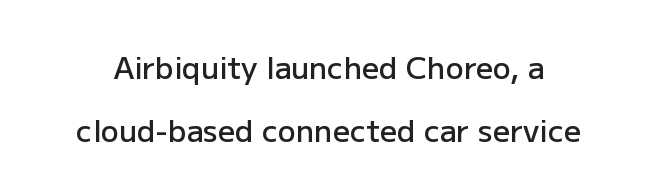
Honestly, there is no underline to notice here at all. These lines are rendered in a variable-pitch font. The block of text is sparse from top to bottom, with ample space between rows. Set as a demibold, roughly 600 on the weight scale. The tracking reads as untouched default to a designer's eye.
